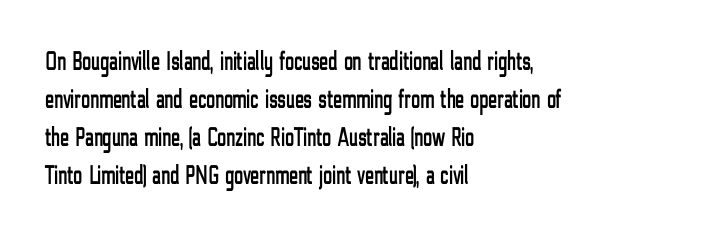
{"italic": "no", "underline": "no", "align": "left", "line_spacing": "normal", "line_spacing_ratio": 1.41, "letter_spacing": "normal", "letter_spacing_em": 0.0, "glyph_px": 27}
